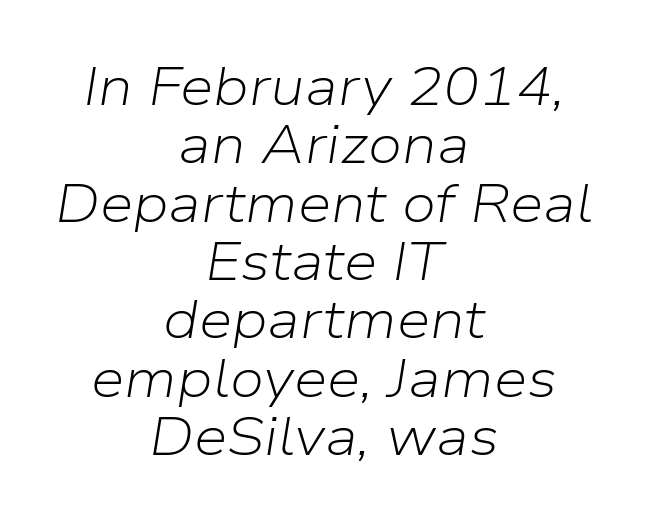
Q: Is the text bold? A: No.
Q: Is the text italic (slanted)? A: Yes, it leans right by about 9 degrees.
Q: Is the text underlined? A: No.
Q: How is the paragraph aligned? A: Centered.
Q: Is the spacing between letters normal or unusually wide? A: Normal.
Q: Is the spacing between lines tight, normal or loose? A: Tight.
Q: Width (condensed, normal, or wide)? A: Normal.
Q: Stroke contrast? A: Low.
Q: x-height? A: Medium.
Q: Monospaced? A: No.
